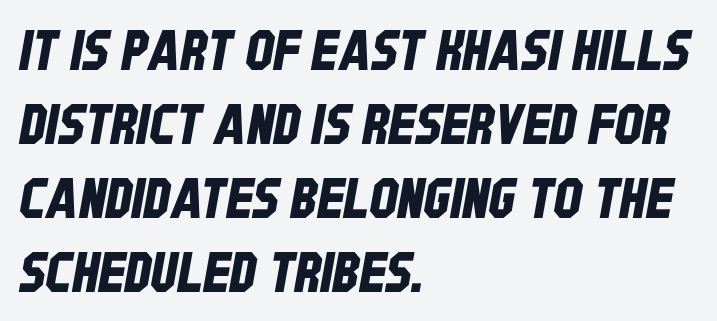
The image shows 56 px condensed sans-serif type; set left-aligned, normal line spacing (1.32x), normal letter spacing, not underlined; low stroke contrast and a large x-height.
